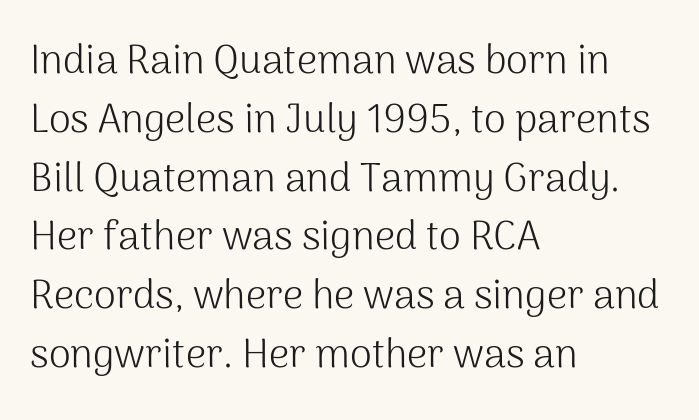
{"serif": "no", "italic": "no", "bold": "no", "weight": "light", "width": "normal", "stroke_contrast": "medium", "x_height": "medium", "monospaced": "no", "underline": "no", "align": "left", "line_spacing": "normal", "line_spacing_ratio": 1.47, "letter_spacing": "normal", "letter_spacing_em": 0.0, "glyph_px": 40}
